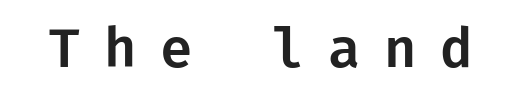
Q: Is the text italic (slanted)? A: No, it is upright.
Q: Is the typeface a serif or a sans-serif typeface? A: Sans-serif.
Q: Is the text underlined? A: No.
Q: Is the spacing between letters normal or unusually wide? A: Unusually wide.
Q: Width (condensed, normal, or wide)? A: Normal.
Q: Stroke contrast? A: Low.
Q: x-height? A: Medium.
